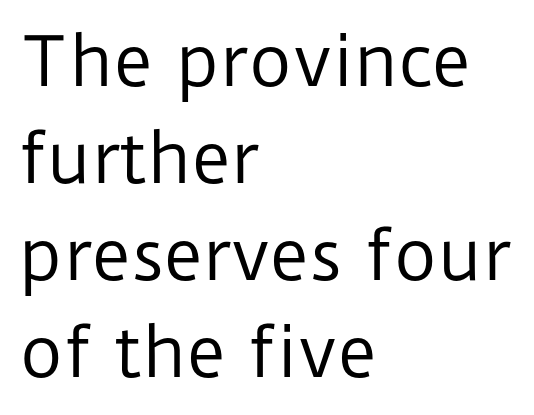
Clear beneath every line of the passage. These lines are set flush left with a ragged right edge. Rows of type keep a routine distance in the vertical direction. Glyph-to-glyph distance matches everyday printed text.
